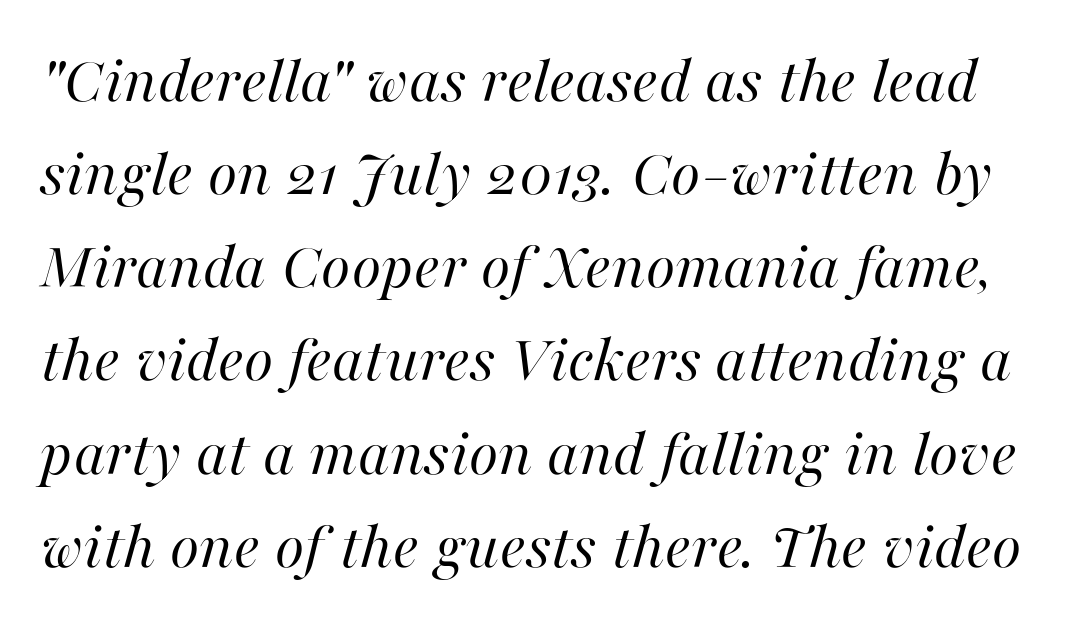
Q: Is the text bold? A: No.
Q: Is the text italic (slanted)? A: Yes, it leans right by about 16 degrees.
Q: Is the text underlined? A: No.
Q: Is the spacing between letters normal or unusually wide? A: Normal.
Q: Is the spacing between lines tight, normal or loose? A: Normal.
Q: Width (condensed, normal, or wide)? A: Normal.
Q: Stroke contrast? A: High.
Q: x-height? A: Medium.
Q: Monospaced? A: No.
